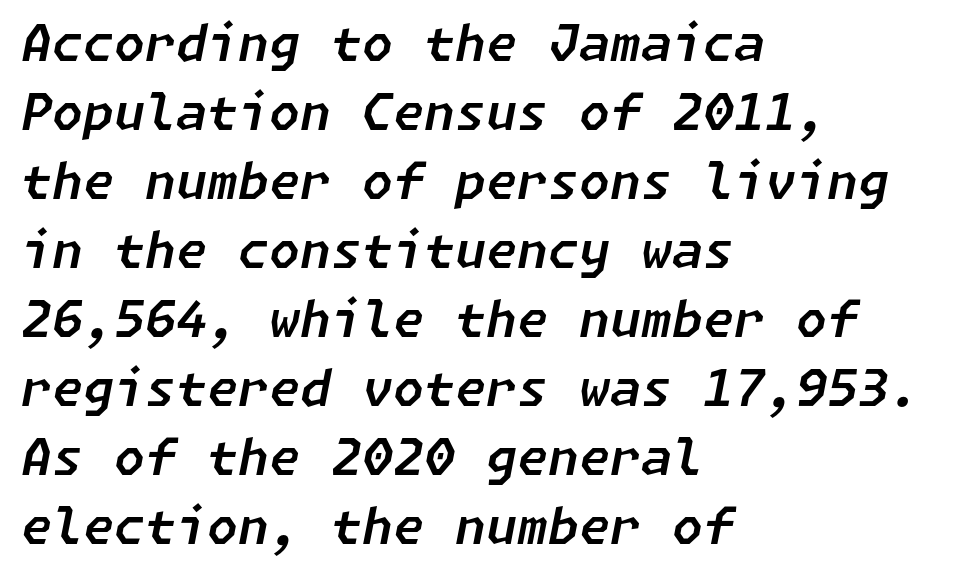
Line spacing here is normal. Is the type slanted? Yes — the strokes lean at a clear angle. Does the copy run flush right? No — it runs flush left. Is the letter spacing exaggerated? No — it looks like the ordinary default. The foot of each line stays bare and open.
